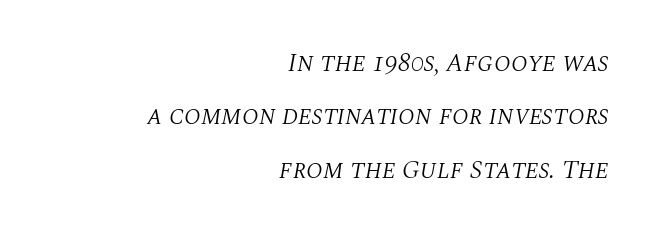
The image shows 26 px text type, italic (leaning right); set right-aligned, loose line spacing (2.05x), normal letter spacing, not underlined.
